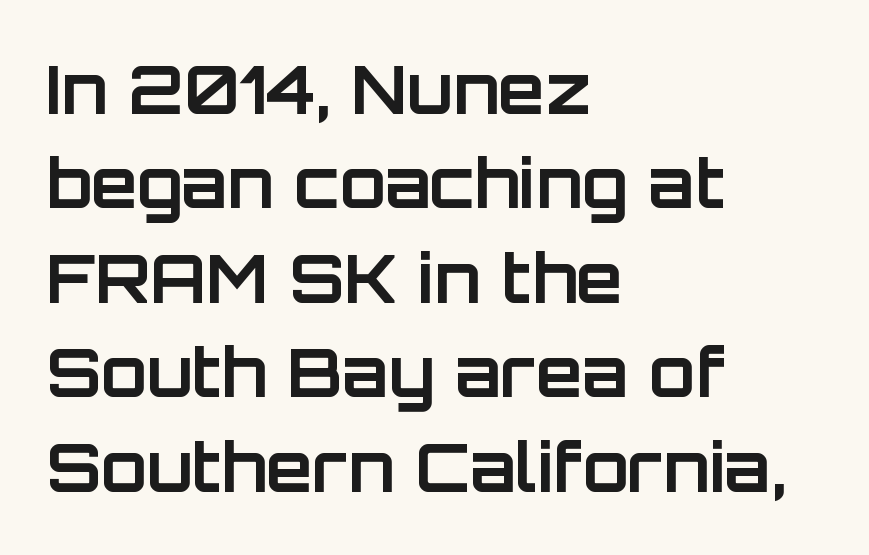
{"serif": "no", "italic": "no", "bold": "yes", "weight": "bold", "width": "normal", "stroke_contrast": "low", "x_height": "large", "monospaced": "no", "underline": "no", "align": "left", "line_spacing": "normal", "line_spacing_ratio": 1.41, "letter_spacing": "normal", "letter_spacing_em": 0.0, "glyph_px": 67}
